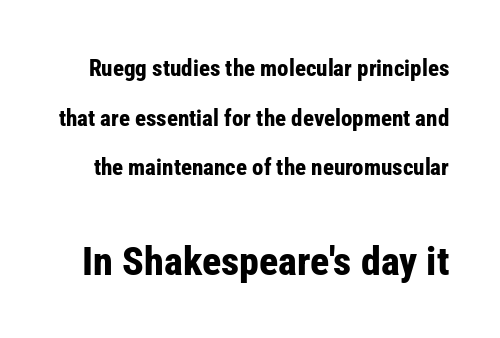
Note the varied advance widths — an 'i' is clearly narrower than an 'm'. The rendering shows plain stroke endings on the letterforms — a sans-serif design. Small over large — that's the arrangement of the two blocks here. Nobody drew a line under any word here.
